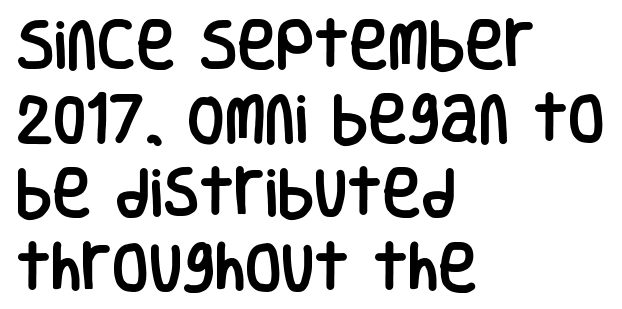
Q: Is the text italic (slanted)? A: No, it is upright.
Q: Is the typeface a serif or a sans-serif typeface? A: Sans-serif.
Q: Is the text underlined? A: No.
Q: How is the paragraph aligned? A: Left-aligned.
Q: Is the spacing between letters normal or unusually wide? A: Normal.
Q: Is the spacing between lines tight, normal or loose? A: Normal.
Q: Width (condensed, normal, or wide)? A: Condensed.
Q: Stroke contrast? A: Low.
Q: x-height? A: Large.
Q: Monospaced? A: No.
